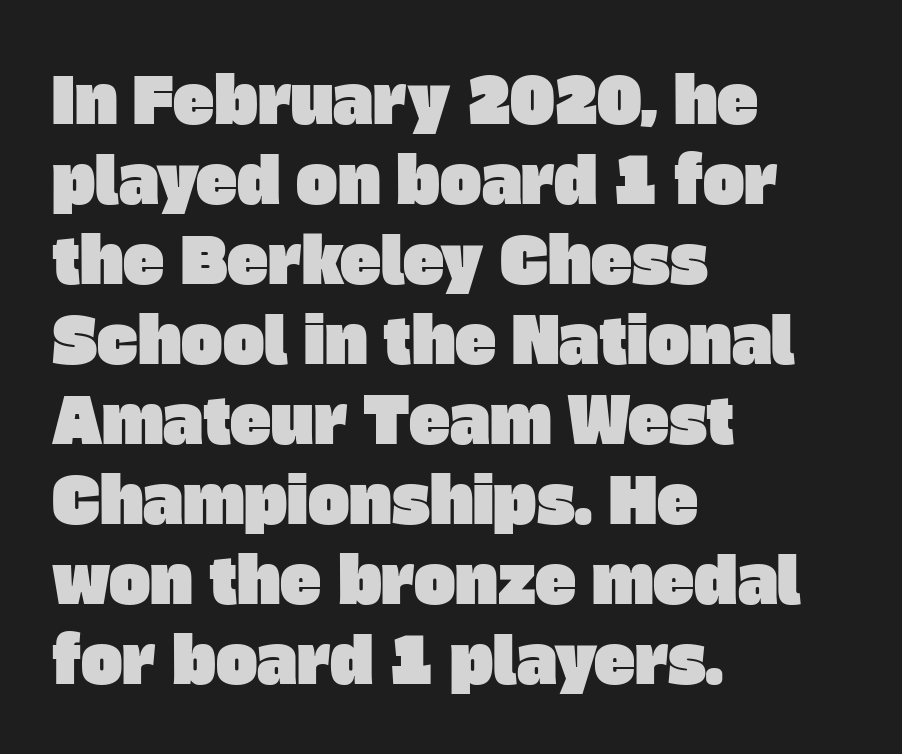
{"serif": "no", "width": "normal", "stroke_contrast": "low", "x_height": "large", "monospaced": "no", "underline": "no", "align": "left", "line_spacing": "normal", "line_spacing_ratio": 1.29, "letter_spacing": "normal", "letter_spacing_em": 0.0, "glyph_px": 62}
